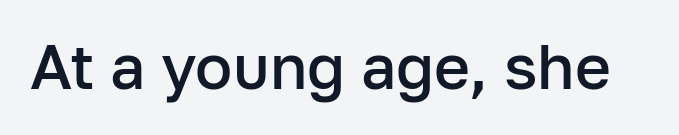
{"serif": "no", "italic": "no", "bold": "semi", "weight": "semibold", "width": "normal", "stroke_contrast": "low", "x_height": "medium", "monospaced": "no", "underline": "no", "letter_spacing": "normal", "letter_spacing_em": 0.0, "glyph_px": 62}
